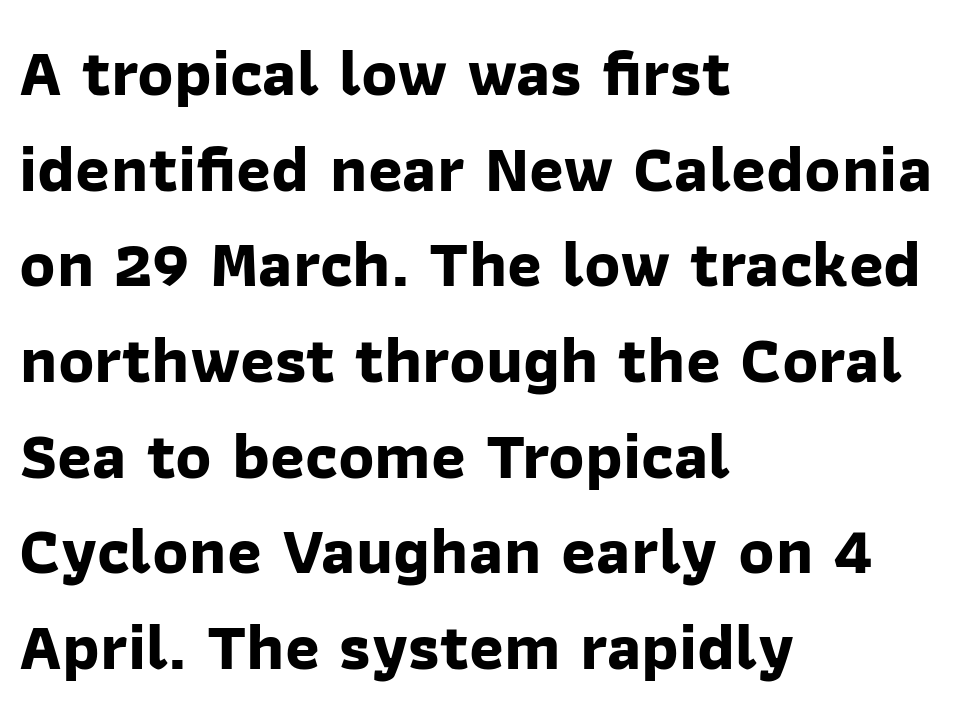
{"serif": "no", "bold": "yes", "weight": "bold", "width": "normal", "stroke_contrast": "low", "x_height": "medium", "monospaced": "no", "underline": "no", "align": "left", "line_spacing": "normal", "line_spacing_ratio": 1.45, "letter_spacing": "normal", "letter_spacing_em": 0.0, "glyph_px": 66}
